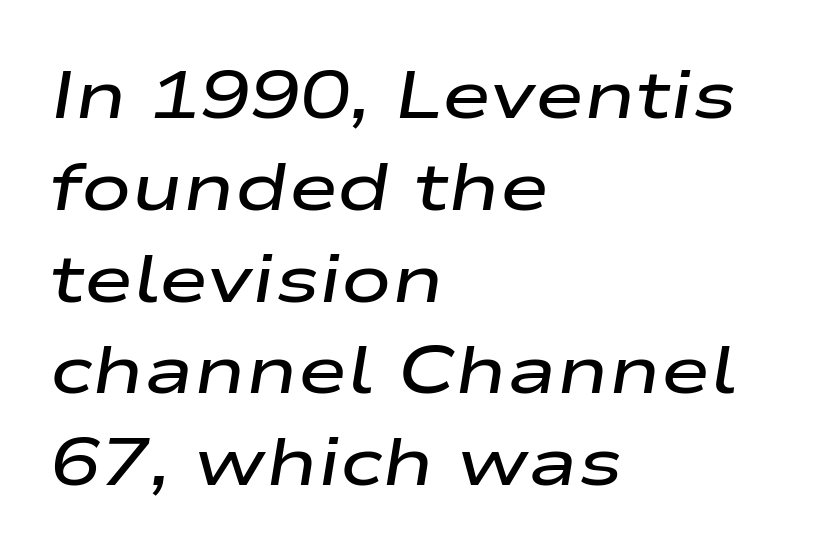
Q: Is the text bold? A: Semi-bold.
Q: Is the text italic (slanted)? A: Yes, it leans right by about 9 degrees.
Q: Is the text underlined? A: No.
Q: How is the paragraph aligned? A: Left-aligned.
Q: Is the spacing between letters normal or unusually wide? A: Normal.
Q: Is the spacing between lines tight, normal or loose? A: Normal.
Q: Width (condensed, normal, or wide)? A: Wide.
Q: Stroke contrast? A: Low.
Q: x-height? A: Medium.
Q: Monospaced? A: No.
